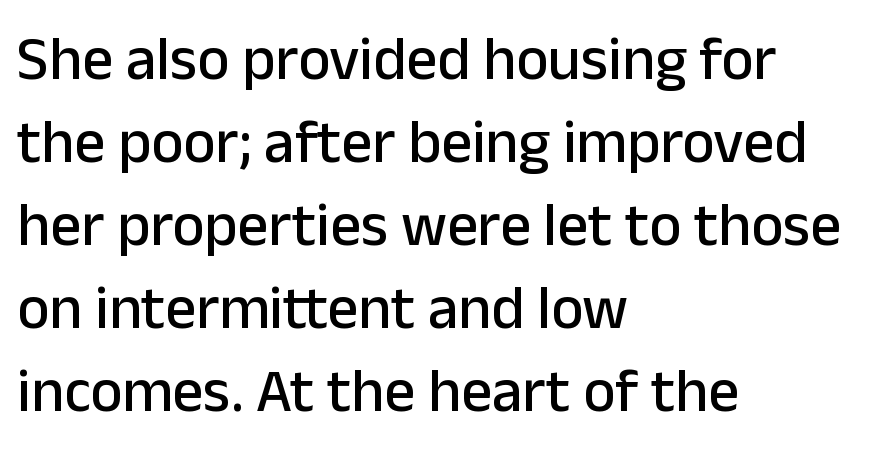
Proportional: the letters do not fall into vertical columns. Ordinary non-slanted type is in use. A classic flush-left, rag-right setting is used for this passage. This sample keeps an unexceptional amount of space between lines. Beneath every word, the page is bare. The designer went with a sans here, leaving each stem footless.
